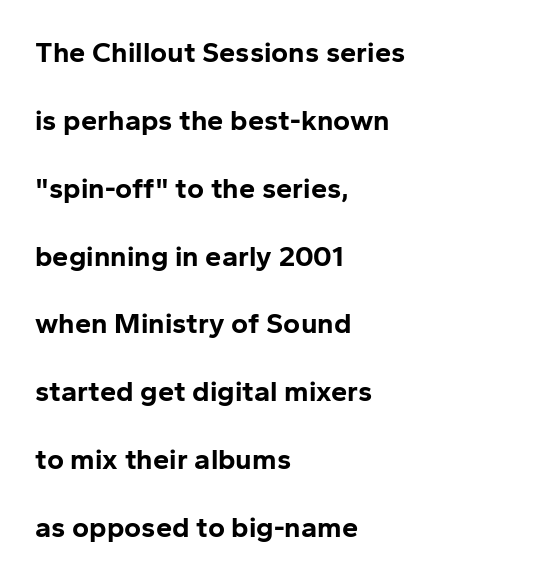
Quick note: not italic, upright. The setting favours the left margin, as ordinary paragraphs usually do. Note the varied advance widths — an 'i' is clearly narrower than an 'm'. Default kerning and tracking; the words read as compact shapes. Clear beneath every line of the passage. Vertically, the passage feels expansive, rows floating well apart.
